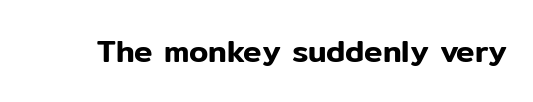
{"serif": "no", "italic": "no", "width": "normal", "stroke_contrast": "low", "x_height": "medium", "monospaced": "no", "underline": "no", "letter_spacing": "normal", "letter_spacing_em": 0.0, "glyph_px": 31}
